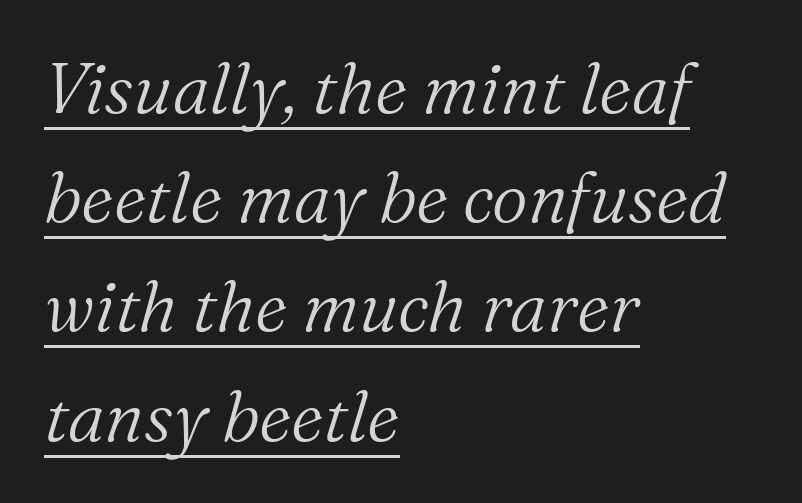
Interline gaps are of average width in this sample. The gaps between neighbouring characters are ordinary and unremarkable. Weight: not bold — regular or lighter. Each line starts at the same left margin while the right side varies.
